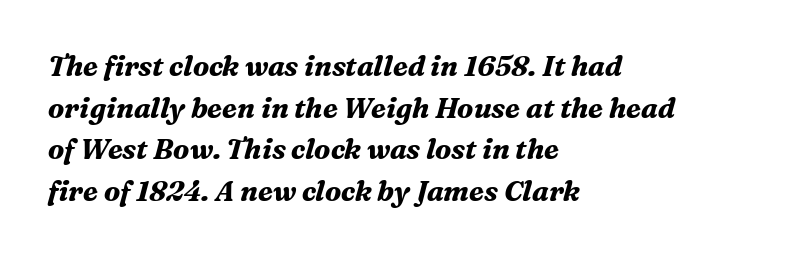
{"serif": "yes", "italic": "yes", "lean": "right", "slant_degrees": 16, "bold": "yes", "weight": "bold", "width": "normal", "stroke_contrast": "medium", "x_height": "medium", "monospaced": "no", "underline": "no", "align": "left", "line_spacing": "normal", "line_spacing_ratio": 1.49, "letter_spacing": "normal", "letter_spacing_em": 0.0, "glyph_px": 28}
